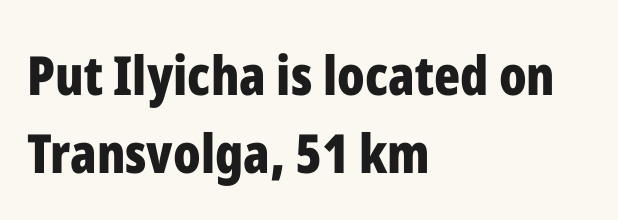
Descenders hang freely into open space. Typographic density is high because the face is bold. Where is the straight margin? On the left. The passage shown is typed in a proportional face where columns would drift.
